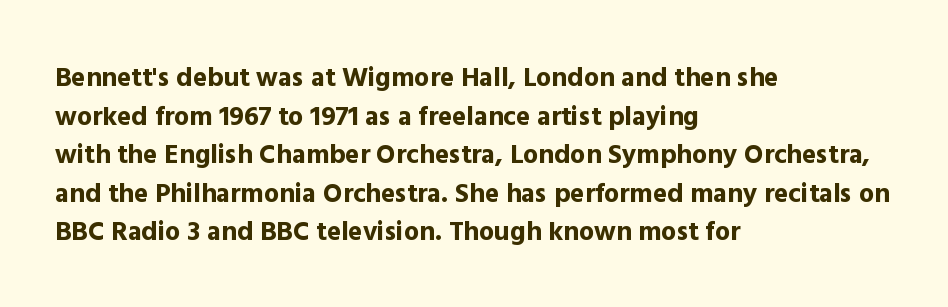
The glyphs are unaccompanied by any horizontal stroke below them. Alignment: flush left. Its strokes are broad and dark, the hallmark of bold type. Designer's note — italics off, roman on.
